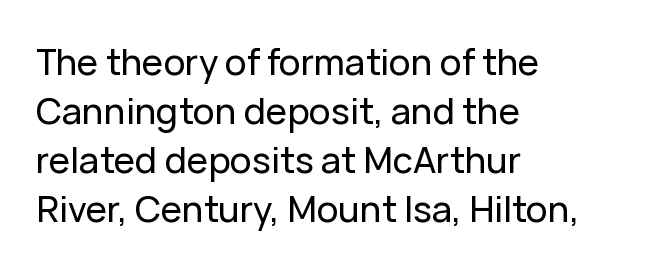
Q: Is the text italic (slanted)? A: No, it is upright.
Q: Is the typeface a serif or a sans-serif typeface? A: Sans-serif.
Q: Is the text underlined? A: No.
Q: How is the paragraph aligned? A: Left-aligned.
Q: Is the spacing between letters normal or unusually wide? A: Normal.
Q: Is the spacing between lines tight, normal or loose? A: Normal.
Q: Width (condensed, normal, or wide)? A: Normal.
Q: Stroke contrast? A: Low.
Q: x-height? A: Medium.
Q: Monospaced? A: No.
